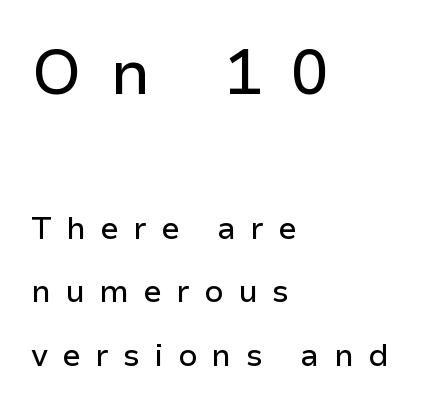
Q: Is the text italic (slanted)? A: No, it is upright.
Q: Is the typeface a serif or a sans-serif typeface? A: Sans-serif.
Q: Is the text underlined? A: No.
Q: How is the paragraph aligned? A: Left-aligned.
Q: Is the spacing between letters normal or unusually wide? A: Unusually wide.
Q: Is the spacing between lines tight, normal or loose? A: Loose.
Q: Which block of text is set in a larger size, the first (top) or the second (bottom)? A: The first (top) one.
Q: Width (condensed, normal, or wide)? A: Normal.
Q: Stroke contrast? A: Low.
Q: x-height? A: Medium.
Q: Monospaced? A: No.
